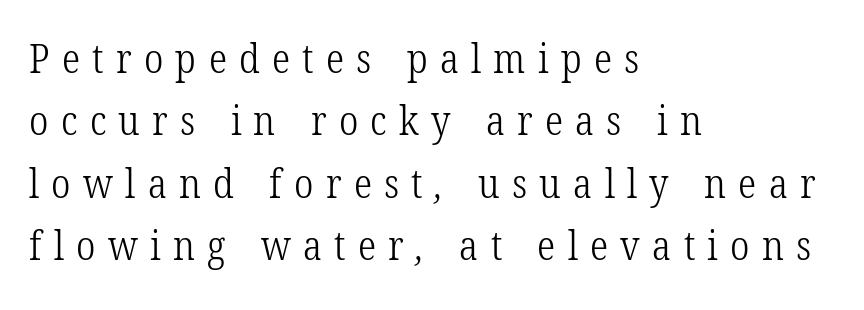
The image shows 41 px light, condensed serif type; set left-aligned, normal line spacing (1.52x), unusually wide letter spacing (+0.3 em), not underlined; low stroke contrast and a medium x-height.
